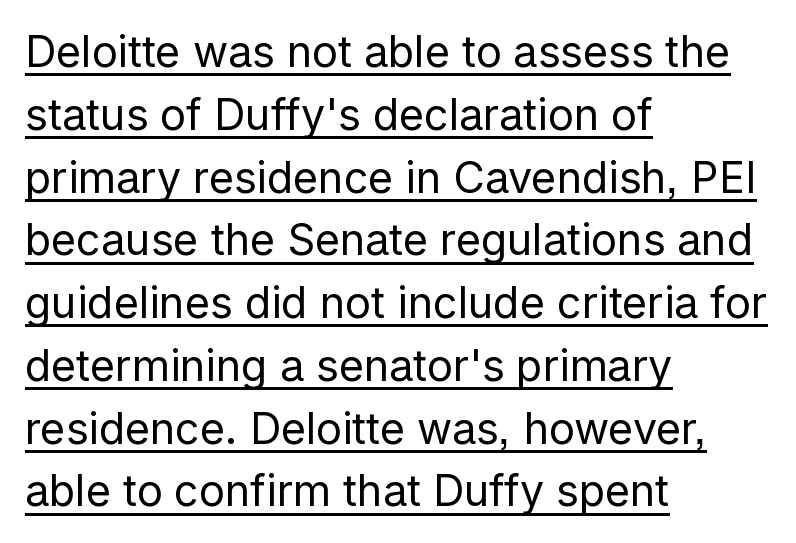
The image shows 43 px regular-weight sans-serif type, upright; set left-aligned, normal line spacing (1.46x), normal letter spacing, underlined; low stroke contrast and a medium x-height.
